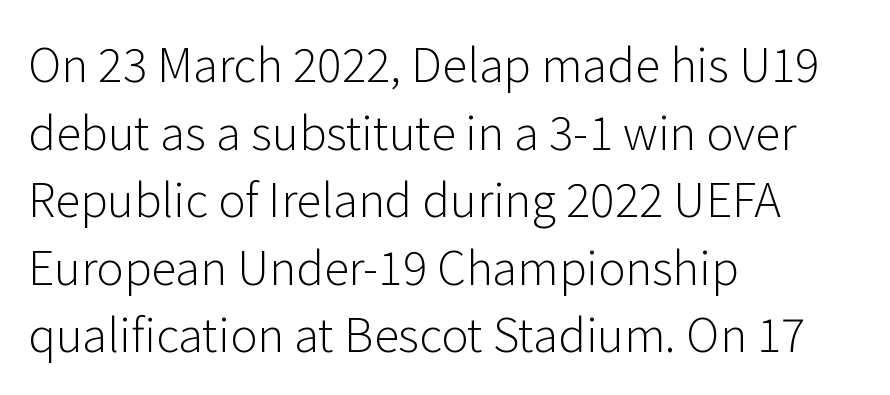
The gaps between neighbouring characters are ordinary and unremarkable. The gap between lines stays unmarked. Nope, not italic — everything's standing straight. A typesetter would label this face a sans. This reads as an unemphasized weight, regular at the heaviest. Baseline-to-baseline distance is the conventional proportion of letter height.
